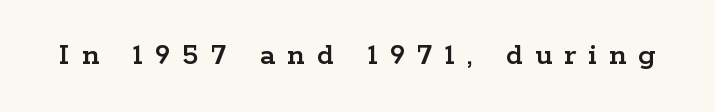
The passage shown is not underscored anywhere. These lines are rendered in a variable-pitch font. This sample uses expanded letter spacing, leaving extra air between glyphs. Little horizontal feet cap the strokes, marking this as serif type. The axis of the letterforms is exactly vertical.
